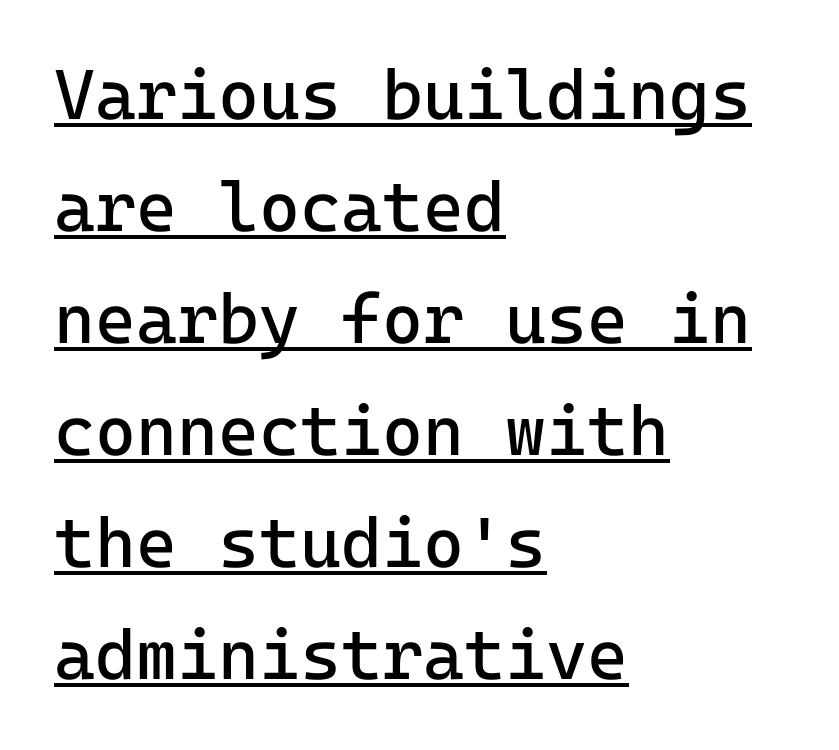
Q: Is the text bold? A: No.
Q: Is the text italic (slanted)? A: No, it is upright.
Q: Is the typeface a serif or a sans-serif typeface? A: Sans-serif.
Q: Is the text underlined? A: Yes.
Q: How is the paragraph aligned? A: Left-aligned.
Q: Is the spacing between letters normal or unusually wide? A: Normal.
Q: Is the spacing between lines tight, normal or loose? A: Normal.
Q: Width (condensed, normal, or wide)? A: Normal.
Q: Stroke contrast? A: Low.
Q: x-height? A: Medium.
Q: Monospaced? A: Yes.
